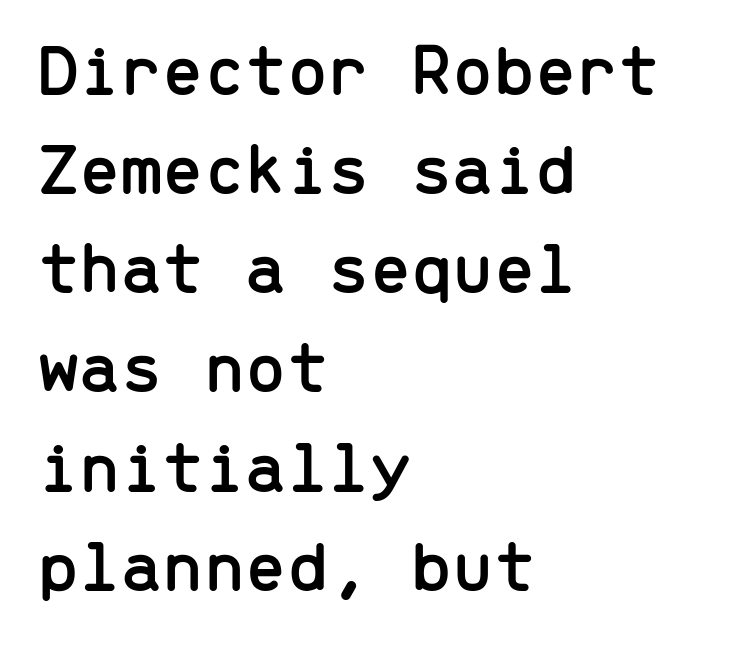
The image shows 74 px sans-serif type, upright, monospaced; set left-aligned, normal line spacing (1.34x), normal letter spacing, not underlined; low stroke contrast and a medium x-height.
